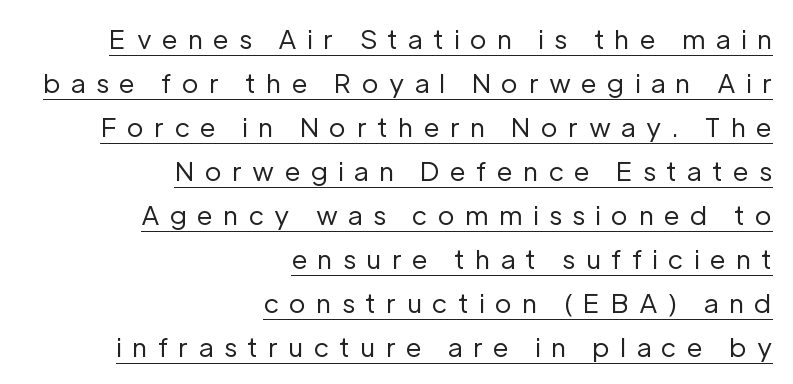
The image shows 26 px text type, upright; set right-aligned, normal line spacing (1.69x), unusually wide letter spacing (+0.39 em), underlined.
